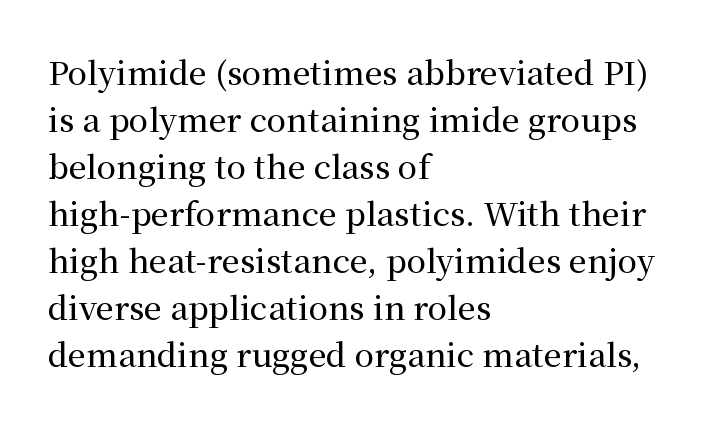
{"serif": "yes", "italic": "no", "width": "normal", "stroke_contrast": "medium", "x_height": "medium", "monospaced": "no", "underline": "no", "align": "left", "line_spacing": "normal", "line_spacing_ratio": 1.47, "letter_spacing": "normal", "letter_spacing_em": 0.0, "glyph_px": 32}
